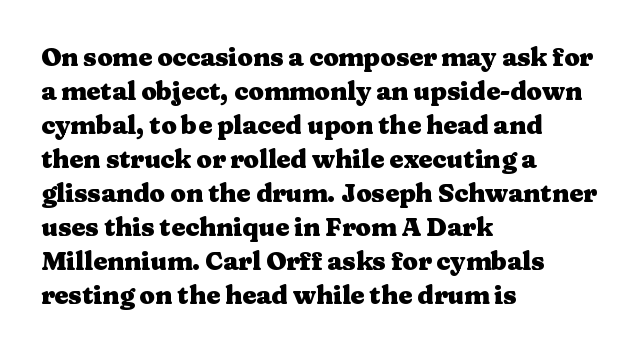
Just letters on the line, the space beneath them empty. No italicization has been applied; the sample stays upright. The rows are spaced the way most documents space them. The glyphs have the mass of a bold cut. Look at the tracking — it's just the regular setting, nothing added. Each line starts at the same left margin while the right side varies.
